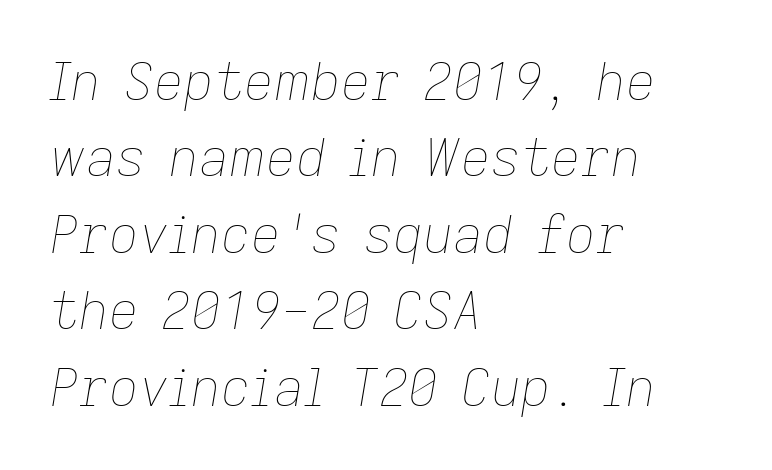
Default kerning and tracking; the words read as compact shapes. Style check: oblique. All the whitespace from short lines collects on the right. Is this a fixed-width face? No — the glyphs have proportional, varying widths.
